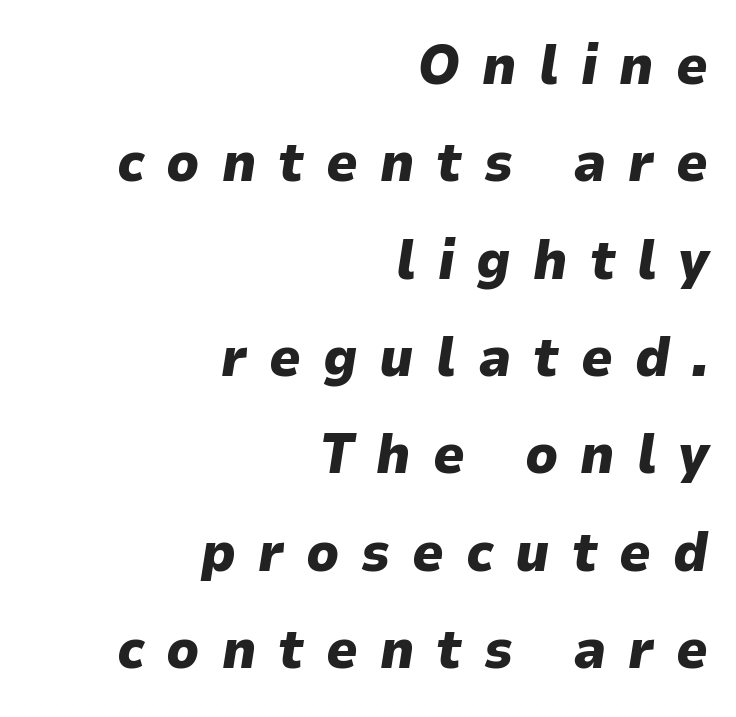
The image shows 55 px heavy type, italic (leaning right); set right-aligned, line spacing 1.77x, unusually wide letter spacing (+0.4 em), not underlined; low stroke contrast and a medium x-height.
